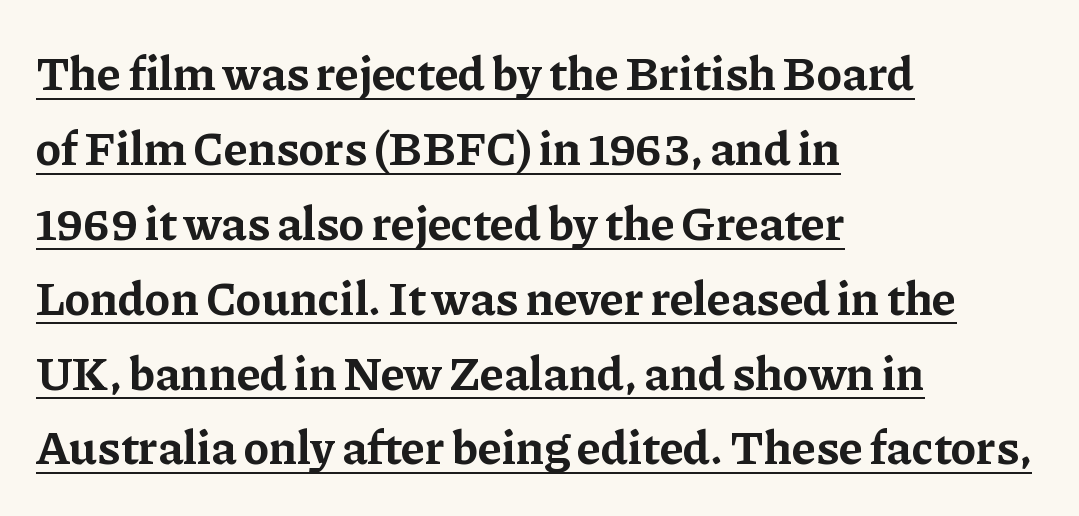
In designer terms, the underline attribute is active on this setting. What weight is shown? A full bold with thick strokes. The space between consecutive lines is moderate. Line starts are locked; line ends wander.
